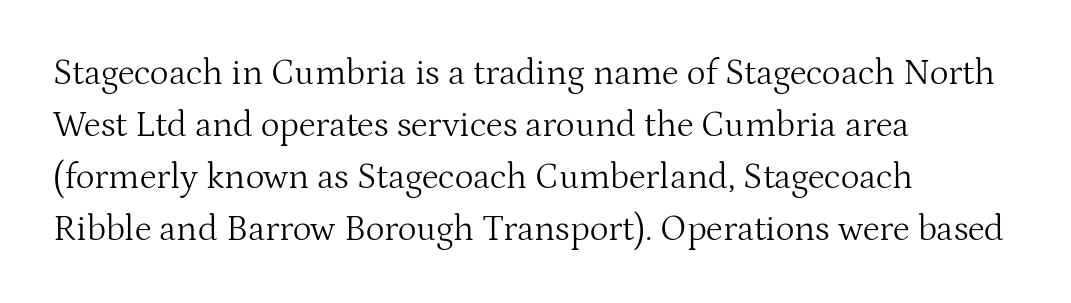
The image shows 36 px light serif type, upright; set left-aligned, normal line spacing (1.44x), normal letter spacing, not underlined; medium stroke contrast and a medium x-height.
